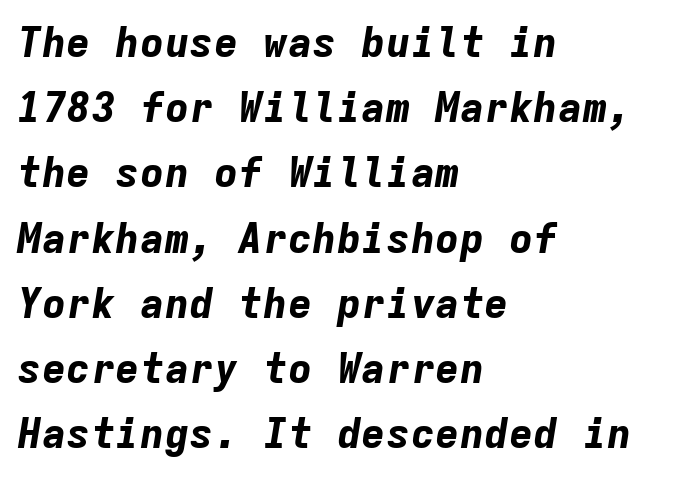
Q: Is the text bold? A: Yes.
Q: Is the text italic (slanted)? A: Yes, it leans right by about 9 degrees.
Q: Is the text underlined? A: No.
Q: How is the paragraph aligned? A: Left-aligned.
Q: Is the spacing between letters normal or unusually wide? A: Normal.
Q: Is the spacing between lines tight, normal or loose? A: Normal.
Q: Width (condensed, normal, or wide)? A: Normal.
Q: Stroke contrast? A: Low.
Q: x-height? A: Medium.
Q: Monospaced? A: Yes.
